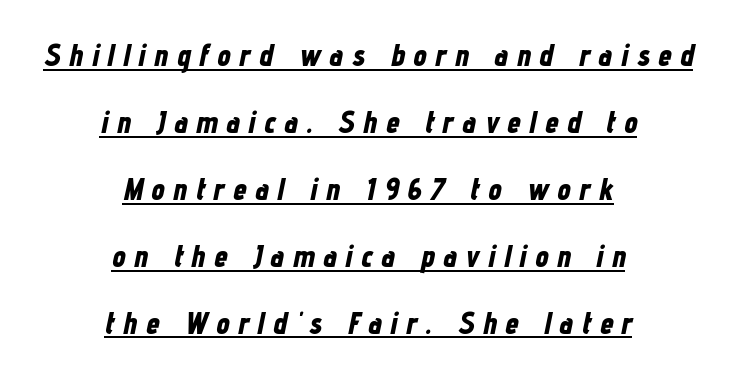
The image shows 30 px bold, condensed type, italic (leaning right); set centered, loose line spacing (2.23x), unusually wide letter spacing (+0.29 em), underlined; low stroke contrast and a medium x-height.
